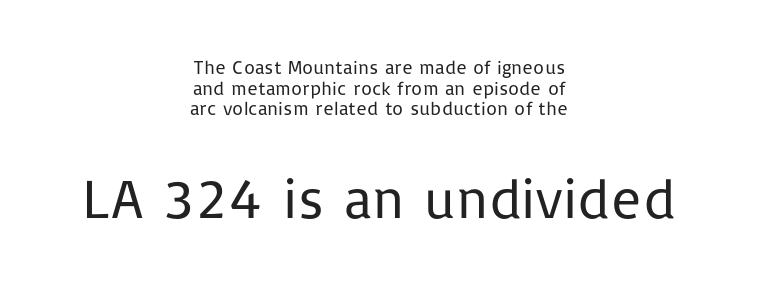
Each letter keeps its own natural width here, so spacing adapts to shape. These lines huddle together more closely than default settings would place them. Neither beginnings nor endings align; midpoints do. Unlike italic type, these characters show no tilt at all. The tracking reads as untouched default to a designer's eye.
